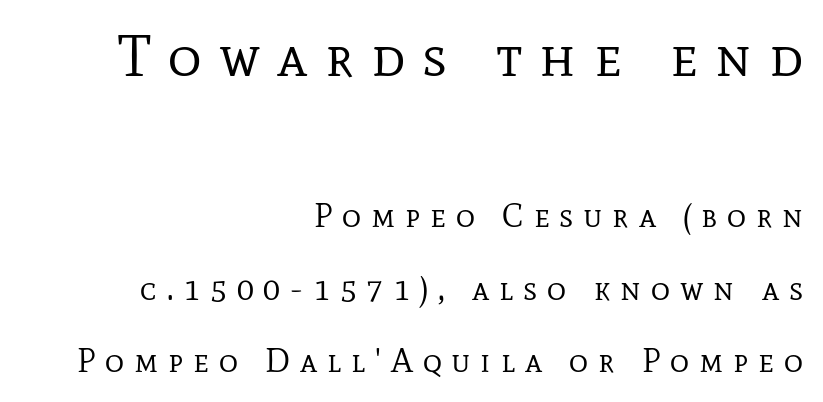
Regarding serifs, this sample has them. Scale decreases going downward across the two blocks. What stands out about the letter spacing? Its width — letters are far apart. Think standard paragraph weight, or any step lighter than that.
